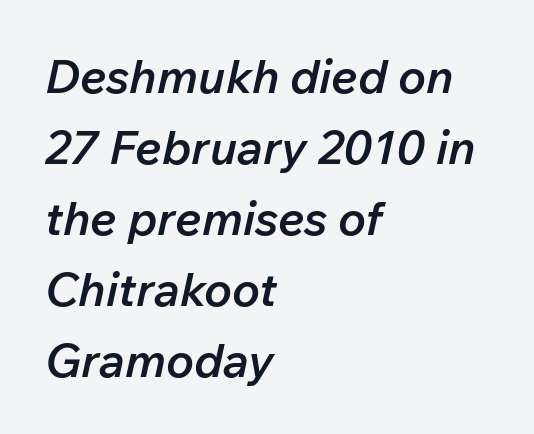
The image shows 47 px semibold type, italic (leaning right); set left-aligned, normal line spacing (1.51x), normal letter spacing, not underlined; low stroke contrast and a medium x-height.
